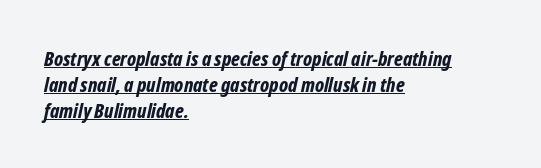
Q: Is the text bold? A: Yes.
Q: Is the text italic (slanted)? A: Yes, it leans right by about 12 degrees.
Q: Is the text underlined? A: Yes.
Q: How is the paragraph aligned? A: Left-aligned.
Q: Is the spacing between letters normal or unusually wide? A: Normal.
Q: Is the spacing between lines tight, normal or loose? A: Normal.
